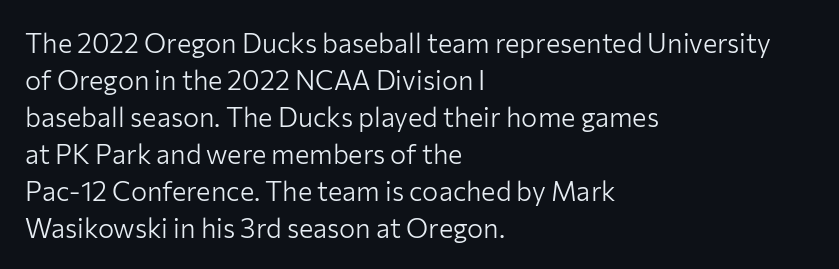
Reading down the block, your eye returns to a fixed left position each line. Tall strokes in this sample are plumb rather than angled. The rendering uses a moderate line-height, typical for paragraphs. This is not heavy type; no bold has been used. Any mark beneath the type? The region is blank. Each word holds together tightly as a unit, with standard inter-letter gaps.
